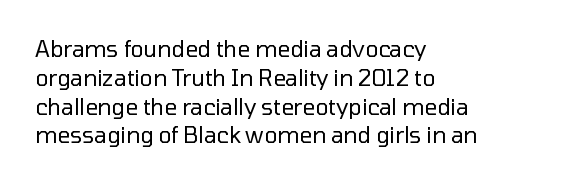
The image shows 22 px text type, upright; set left-aligned, normal line spacing (1.31x), normal letter spacing, not underlined.
